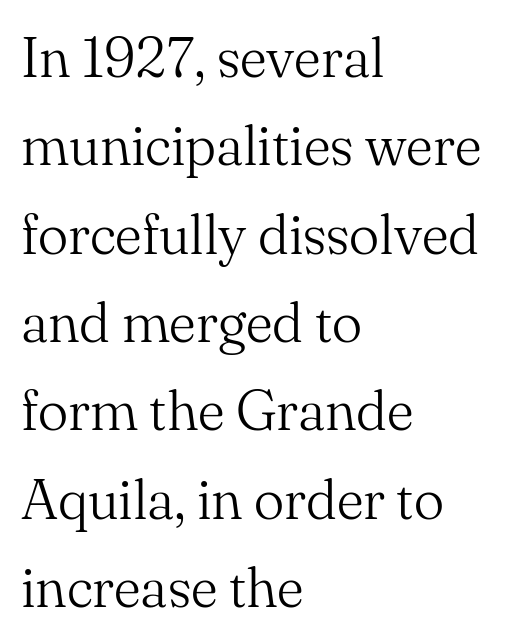
The image shows 57 px light serif type, upright; set left-aligned, normal line spacing (1.55x), normal letter spacing, not underlined; medium stroke contrast and a small x-height.
